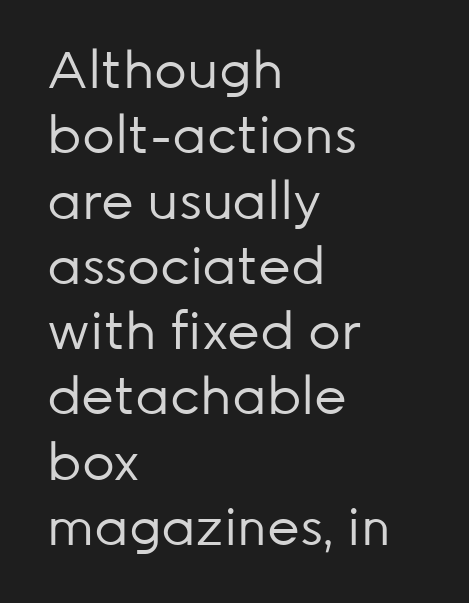
Q: Is the text bold? A: No.
Q: Is the text italic (slanted)? A: No, it is upright.
Q: Is the typeface a serif or a sans-serif typeface? A: Sans-serif.
Q: Is the text underlined? A: No.
Q: How is the paragraph aligned? A: Left-aligned.
Q: Is the spacing between letters normal or unusually wide? A: Normal.
Q: Is the spacing between lines tight, normal or loose? A: Normal.
Q: Width (condensed, normal, or wide)? A: Normal.
Q: Stroke contrast? A: Low.
Q: x-height? A: Medium.
Q: Monospaced? A: No.
